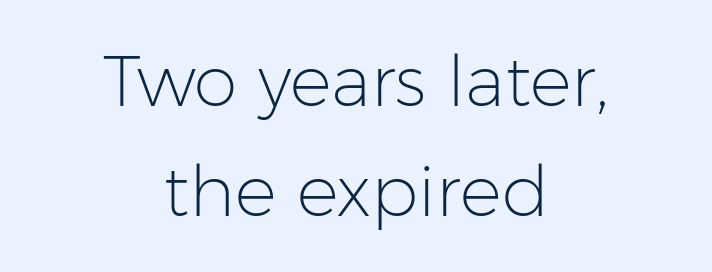
{"serif": "no", "italic": "no", "bold": "no", "weight": "light", "width": "normal", "stroke_contrast": "low", "x_height": "medium", "monospaced": "no", "underline": "no", "align": "center", "line_spacing": "normal", "line_spacing_ratio": 1.57, "letter_spacing": "normal", "letter_spacing_em": 0.0, "glyph_px": 70}
